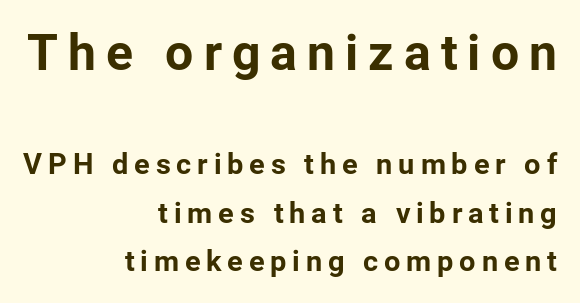
Larger block? The one above; the one below is distinctly smaller. Summary of weight: heavy, a full bold. Check the space under the baseline: it is left empty. The compositor pushed each line to the right boundary. The horizontal fit of the characters is loose and conspicuously gappy.
